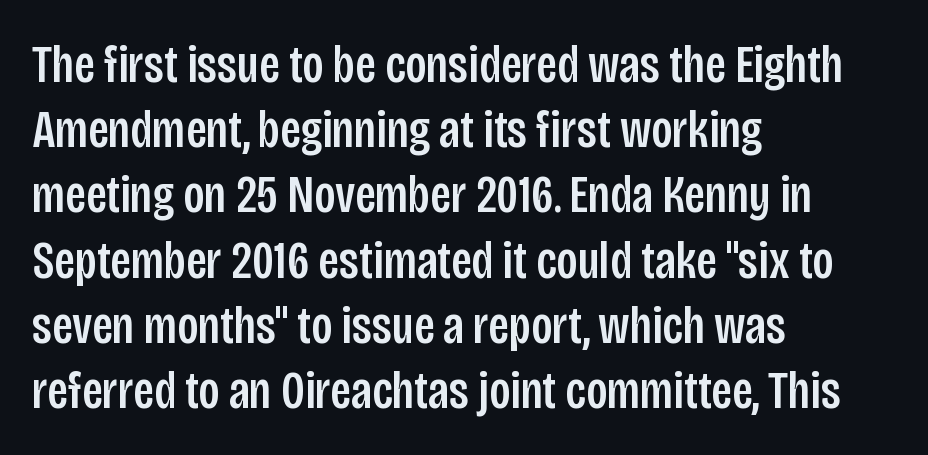
The face used here is a sans, in the tradition of grotesques and geometrics. Typeset ragged right — the left edge is the straight one. The passage shown is typed in a proportional face where columns would drift. A bare baseline throughout the passage.
